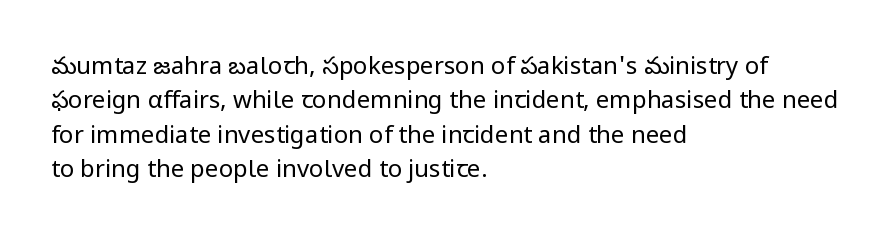
The image shows 24 px text type, upright; set left-aligned, normal line spacing (1.43x), normal letter spacing, not underlined.
